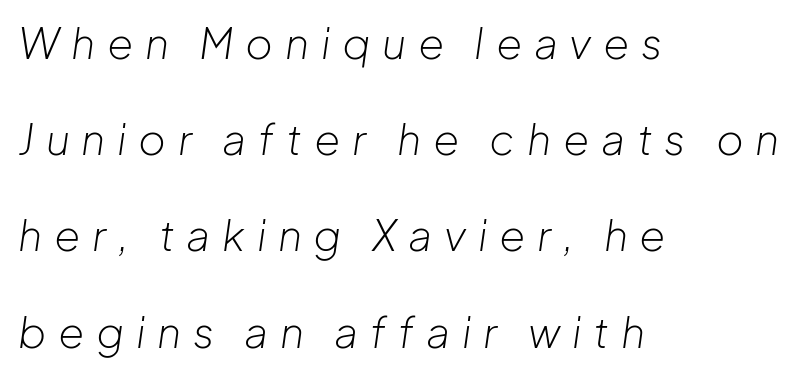
The image shows 42 px light type, italic (leaning right); set left-aligned, loose line spacing (2.29x), unusually wide letter spacing (+0.28 em), not underlined; low stroke contrast and a medium x-height.
